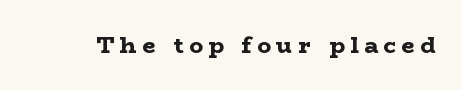
The image shows 23 px bold type, upright; set unusually wide letter spacing (+0.24 em), not underlined.
